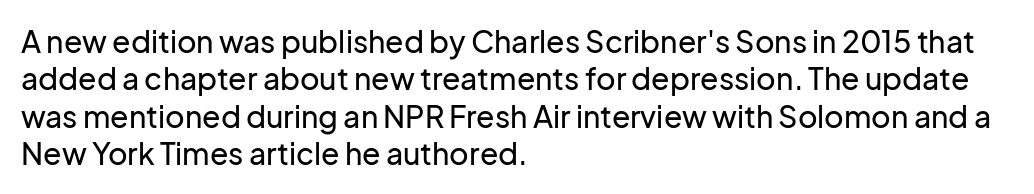
The image shows 30 px sans-serif type, upright; set left-aligned, normal line spacing (1.25x), normal letter spacing, not underlined; low stroke contrast and a medium x-height.
